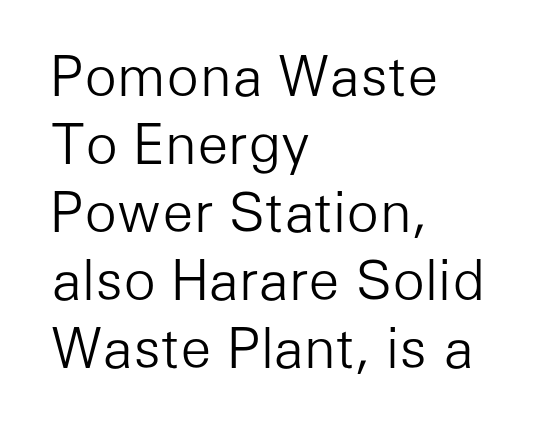
{"serif": "no", "italic": "no", "bold": "no", "weight": "light", "width": "normal", "stroke_contrast": "low", "x_height": "medium", "monospaced": "no", "underline": "no", "align": "left", "line_spacing": "normal", "line_spacing_ratio": 1.26, "letter_spacing": "normal", "letter_spacing_em": 0.0, "glyph_px": 54}
